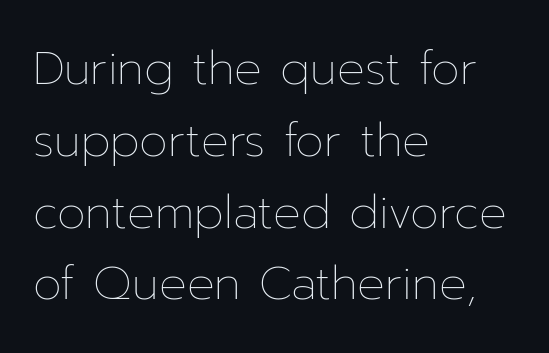
The image shows 46 px thin type, upright; set left-aligned, normal line spacing (1.56x), normal letter spacing, not underlined; low stroke contrast and a medium x-height.
